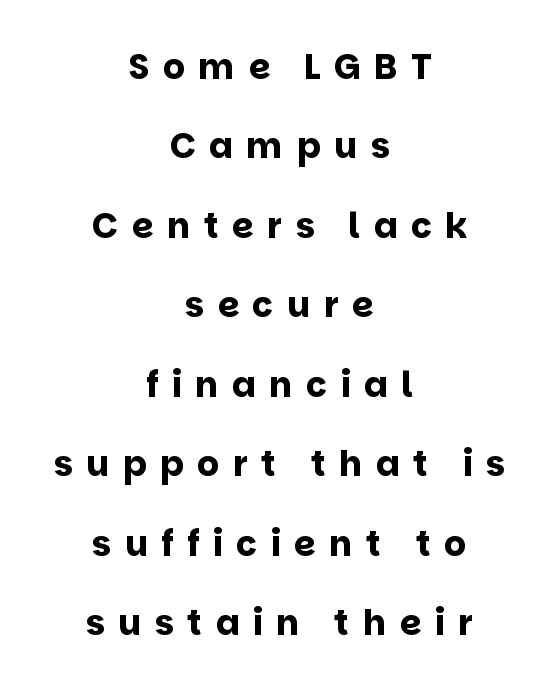
Q: Is the text bold? A: Yes.
Q: Is the text italic (slanted)? A: No, it is upright.
Q: Is the typeface a serif or a sans-serif typeface? A: Sans-serif.
Q: Is the text underlined? A: No.
Q: How is the paragraph aligned? A: Centered.
Q: Is the spacing between letters normal or unusually wide? A: Unusually wide.
Q: Is the spacing between lines tight, normal or loose? A: Loose.
Q: Width (condensed, normal, or wide)? A: Normal.
Q: Stroke contrast? A: Low.
Q: x-height? A: Large.
Q: Monospaced? A: No.
